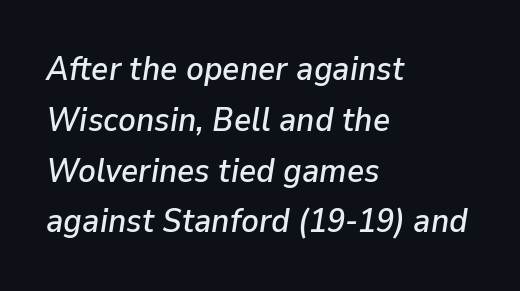
{"italic": "yes", "lean": "right", "slant_degrees": 9, "width": "normal", "stroke_contrast": "low", "x_height": "medium", "monospaced": "no", "underline": "no", "align": "left", "line_spacing": "normal", "line_spacing_ratio": 1.54, "letter_spacing": "normal", "letter_spacing_em": 0.0, "glyph_px": 33}
